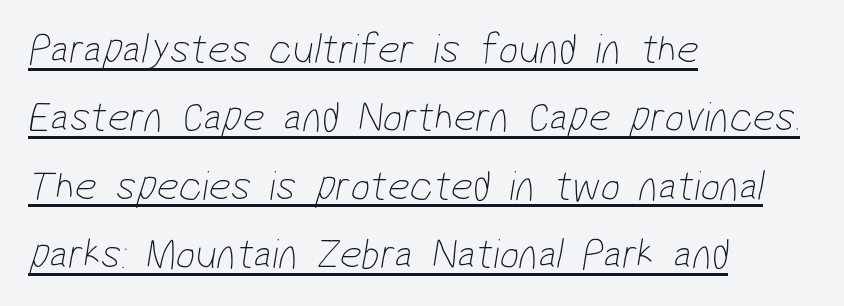
The image shows 43 px thin, condensed sans-serif type; set left-aligned, normal line spacing (1.59x), normal letter spacing, underlined; low stroke contrast and a medium x-height.
